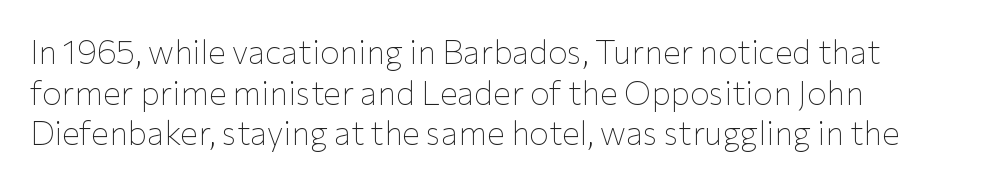
{"serif": "no", "italic": "no", "bold": "no", "weight": "thin", "width": "normal", "stroke_contrast": "low", "x_height": "medium", "monospaced": "no", "underline": "no", "line_spacing_ratio": 1.23, "letter_spacing": "normal", "letter_spacing_em": 0.0, "glyph_px": 33}
